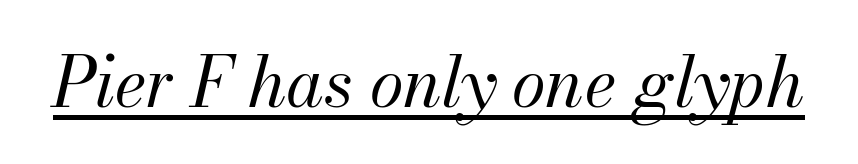
The line texture is even and compact thanks to regular tracking. A typesetter would call this proportional, since set widths differ per character. This is not heavy type; no bold has been used. A rule runs beneath these lines of type.
